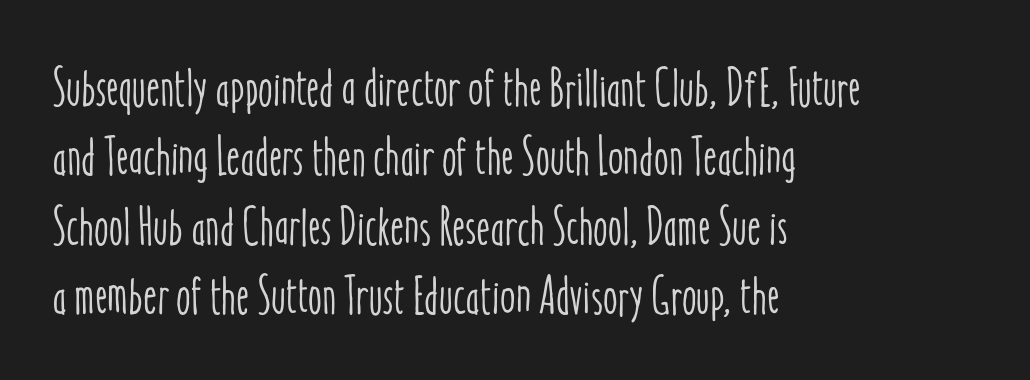
{"italic": "no", "width": "condensed", "stroke_contrast": "low", "x_height": "medium", "monospaced": "no", "underline": "no", "align": "left", "line_spacing": "normal", "line_spacing_ratio": 1.31, "letter_spacing": "normal", "letter_spacing_em": 0.0, "glyph_px": 53}
